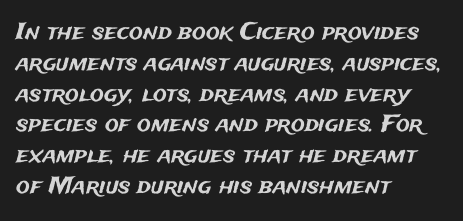
The image shows 23 px text type; set left-aligned, normal line spacing (1.34x), normal letter spacing, not underlined.
